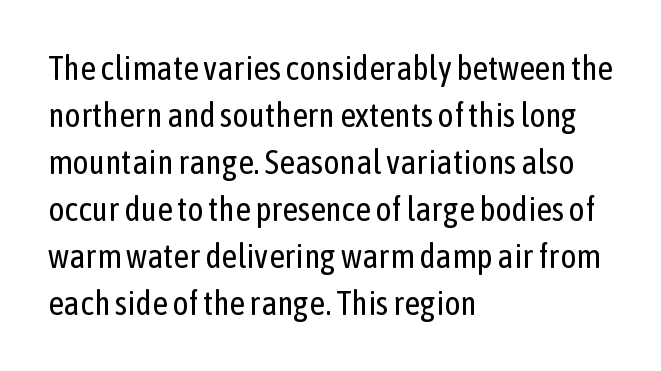
The image shows 34 px regular-weight, condensed sans-serif type, upright; set left-aligned, normal line spacing (1.38x), normal letter spacing, not underlined; low stroke contrast and a medium x-height.
